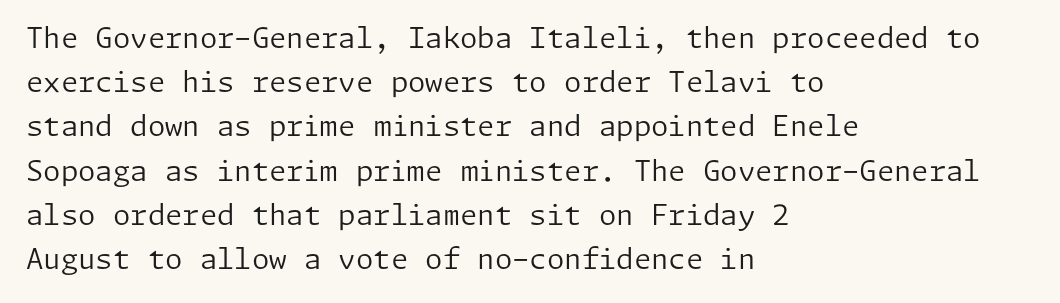
Q: Is the text bold? A: No.
Q: Is the text italic (slanted)? A: No, it is upright.
Q: Is the typeface a serif or a sans-serif typeface? A: Sans-serif.
Q: Is the text underlined? A: No.
Q: How is the paragraph aligned? A: Left-aligned.
Q: Is the spacing between letters normal or unusually wide? A: Normal.
Q: Is the spacing between lines tight, normal or loose? A: Normal.
Q: Width (condensed, normal, or wide)? A: Normal.
Q: Stroke contrast? A: Low.
Q: x-height? A: Medium.
